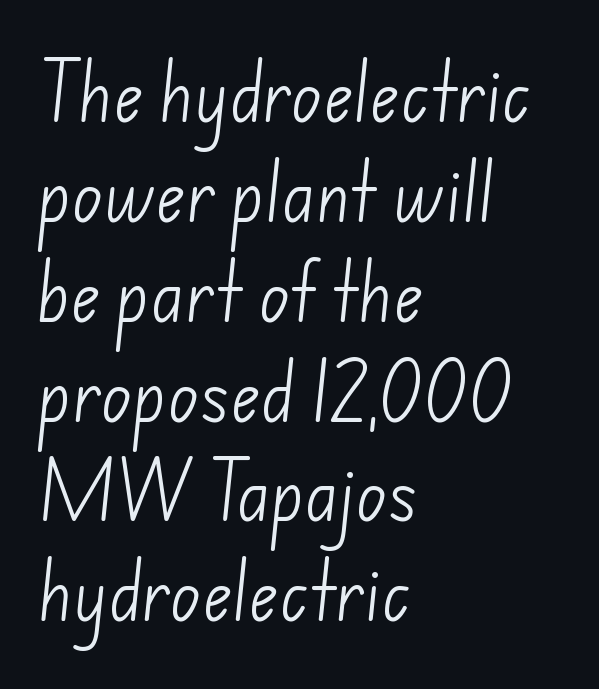
Q: Is the text bold? A: No.
Q: Is the typeface a serif or a sans-serif typeface? A: Sans-serif.
Q: Is the text underlined? A: No.
Q: How is the paragraph aligned? A: Left-aligned.
Q: Is the spacing between letters normal or unusually wide? A: Normal.
Q: Is the spacing between lines tight, normal or loose? A: Normal.
Q: Width (condensed, normal, or wide)? A: Normal.
Q: Stroke contrast? A: Low.
Q: x-height? A: Small.
Q: Monospaced? A: No.
